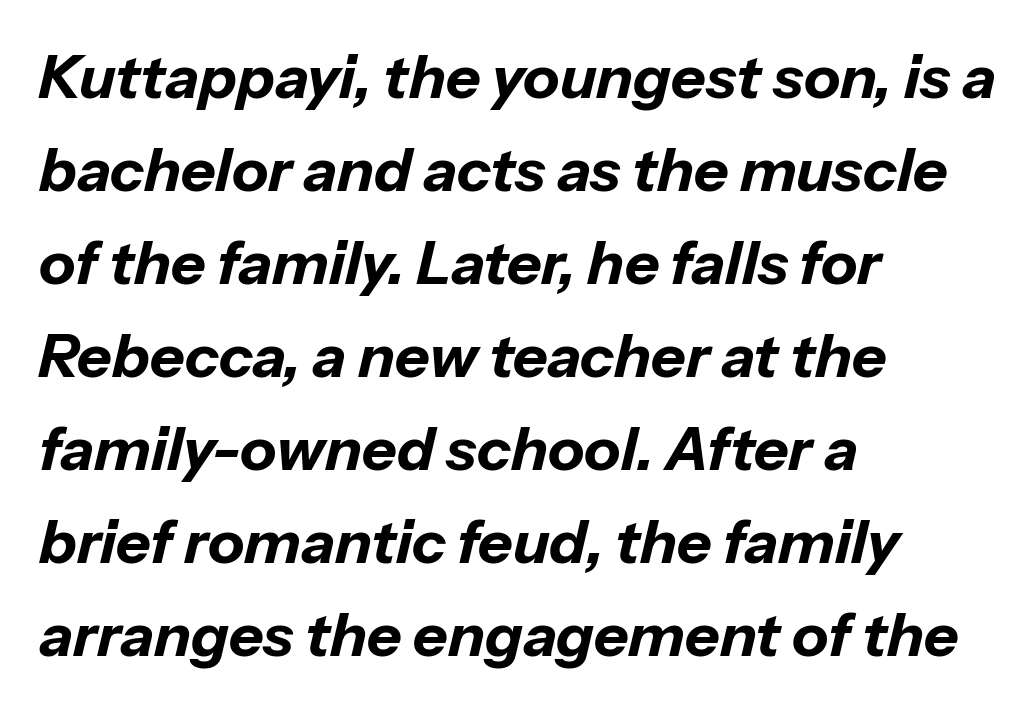
The image shows 60 px bold type, italic (leaning right); set left-aligned, normal line spacing (1.55x), normal letter spacing, not underlined; low stroke contrast and a medium x-height.
